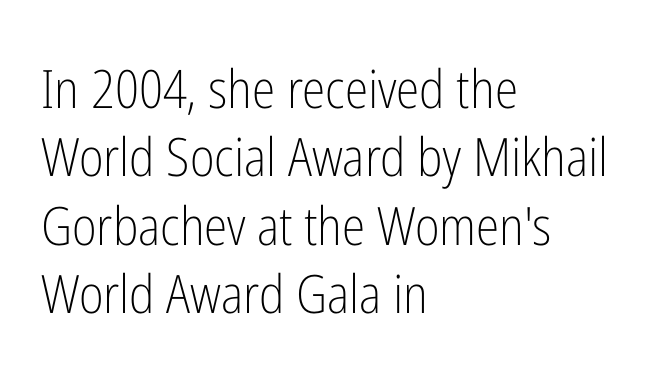
Q: Is the text bold? A: No.
Q: Is the text italic (slanted)? A: No, it is upright.
Q: Is the typeface a serif or a sans-serif typeface? A: Sans-serif.
Q: Is the text underlined? A: No.
Q: How is the paragraph aligned? A: Left-aligned.
Q: Is the spacing between letters normal or unusually wide? A: Normal.
Q: Is the spacing between lines tight, normal or loose? A: Normal.
Q: Width (condensed, normal, or wide)? A: Condensed.
Q: Stroke contrast? A: Low.
Q: x-height? A: Medium.
Q: Monospaced? A: No.
